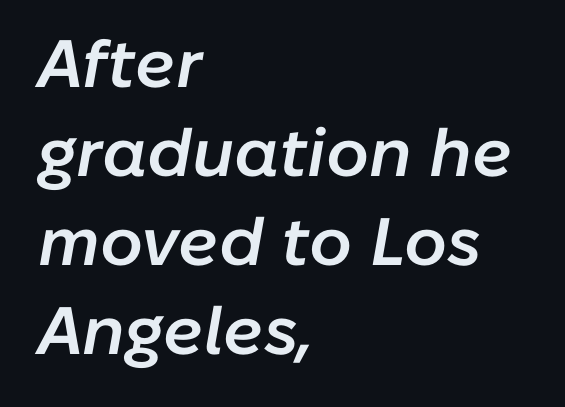
{"italic": "yes", "lean": "right", "slant_degrees": 10, "bold": "semi", "weight": "semibold", "width": "normal", "stroke_contrast": "low", "x_height": "medium", "monospaced": "no", "underline": "no", "align": "left", "line_spacing": "normal", "line_spacing_ratio": 1.33, "letter_spacing": "normal", "letter_spacing_em": 0.0, "glyph_px": 67}
